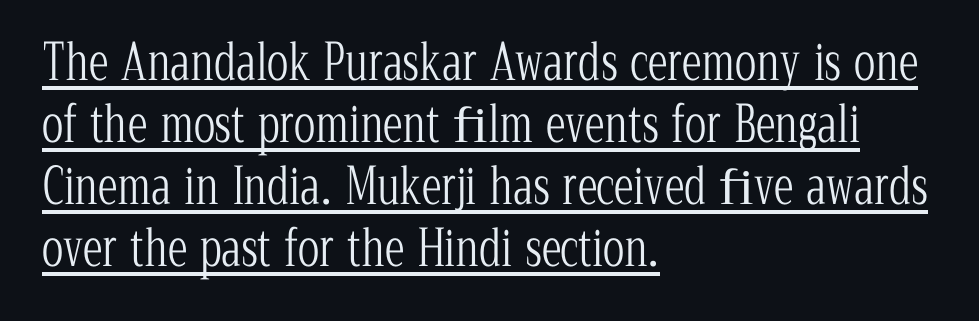
Q: Is the text bold? A: No.
Q: Is the text italic (slanted)? A: No, it is upright.
Q: Is the typeface a serif or a sans-serif typeface? A: Serif.
Q: Is the text underlined? A: Yes.
Q: How is the paragraph aligned? A: Left-aligned.
Q: Is the spacing between letters normal or unusually wide? A: Normal.
Q: Width (condensed, normal, or wide)? A: Condensed.
Q: Stroke contrast? A: Low.
Q: x-height? A: Medium.
Q: Monospaced? A: No.
